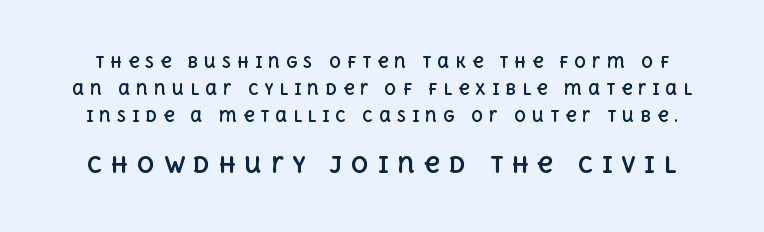
Typographic density is high because the face is bold. Every character sits straight up, as roman type does. You could only call the tracking loose — the letters float apart. The zone under the glyphs is completely vacant.
